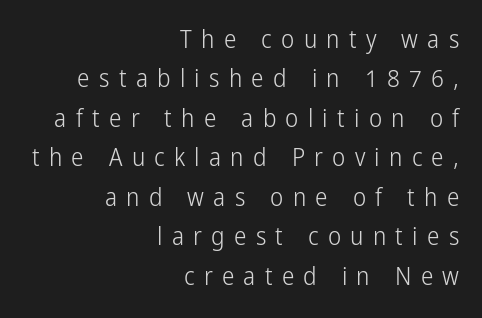
The image shows 25 px text type, upright; set right-aligned, normal line spacing (1.58x), unusually wide letter spacing (+0.37 em), not underlined.
